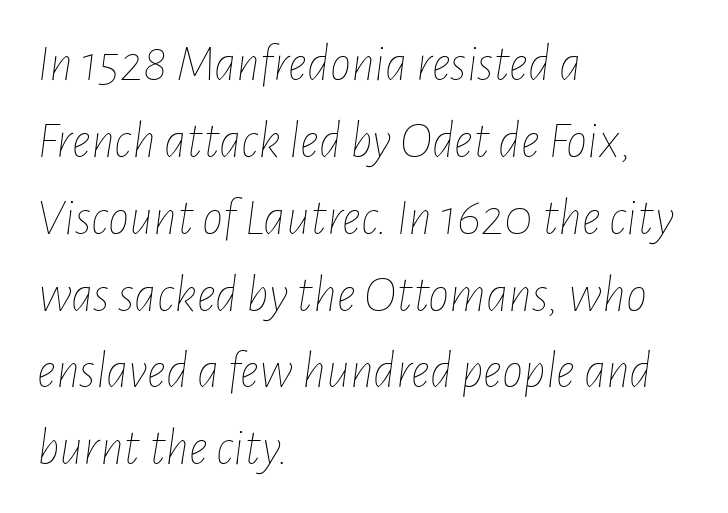
The image shows 53 px thin, condensed type, italic (leaning right); set left-aligned, normal line spacing (1.45x), normal letter spacing, not underlined; low stroke contrast and a medium x-height.
